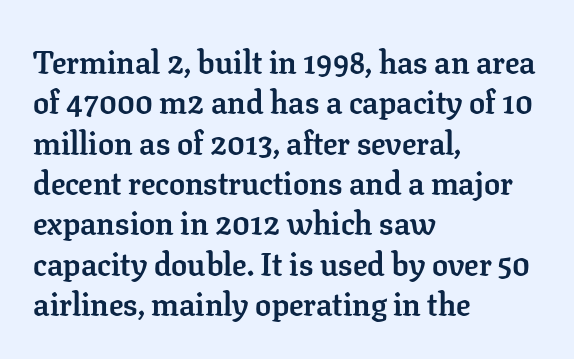
A typesetter would call this proportional, since set widths differ per character. Letter spacing: default. Quick note: interline space is typical. The setting favours the left margin, as ordinary paragraphs usually do.
